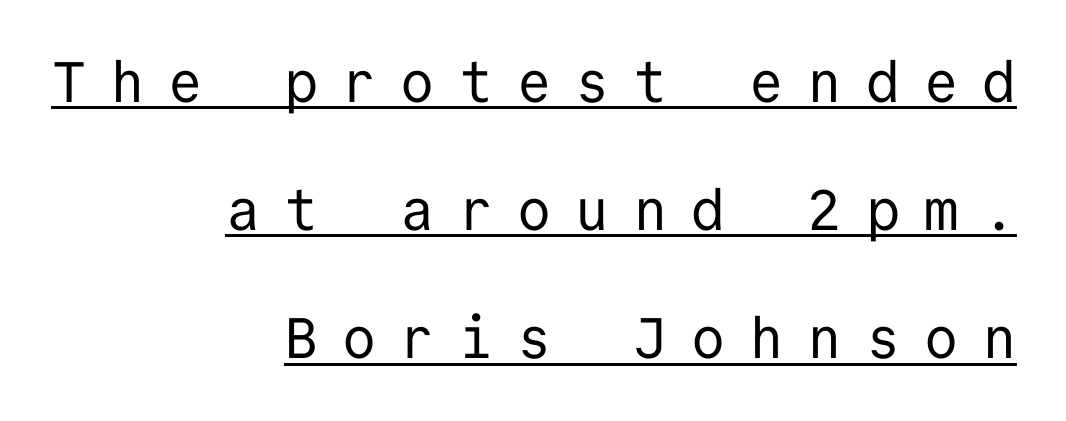
The image shows 57 px regular-weight sans-serif type, upright, monospaced; set right-aligned, loose line spacing (2.25x), unusually wide letter spacing (+0.42 em), underlined; low stroke contrast and a medium x-height.
